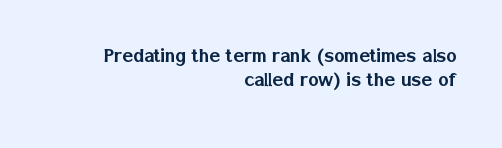
Q: Is the text italic (slanted)? A: No, it is upright.
Q: Is the text underlined? A: No.
Q: How is the paragraph aligned? A: Right-aligned.
Q: Is the spacing between letters normal or unusually wide? A: Normal.
Q: Is the spacing between lines tight, normal or loose? A: Tight.
